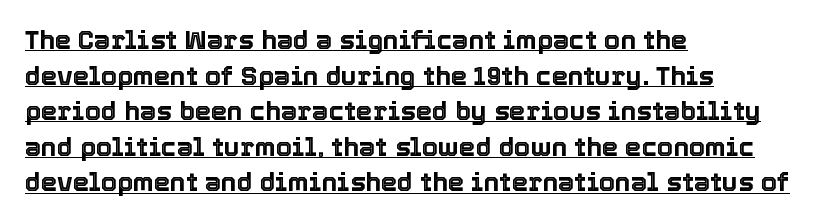
These characters rest on top of a visible drawn line. Summary of vertical rhythm: regular, with standard interline spacing. A classic flush-left, rag-right setting is used for this passage. The typography opts for an upright posture over an oblique one. You could call the tracking neutral — neither tight nor loose.
